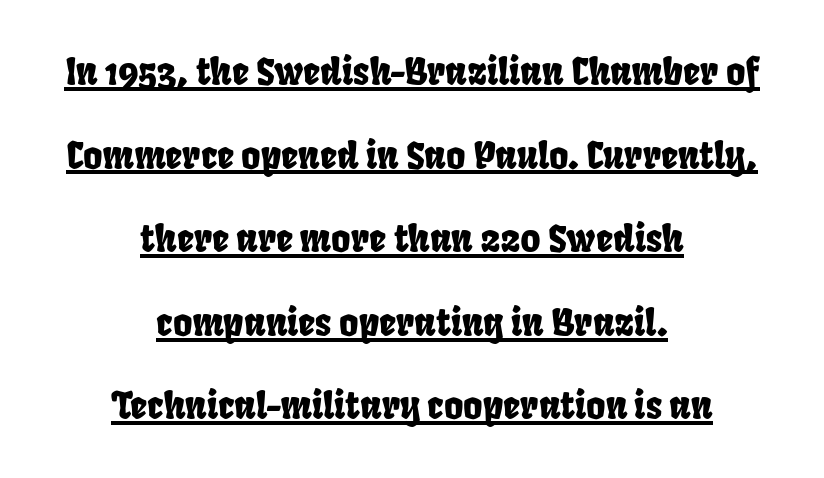
The type family on display is of the sans-serif kind. The passage shown is typed in a proportional face where columns would drift. This rendering leaves character spacing at its baseline value. The lines are spread far apart with generous leading. The face used here appears with an underline applied.
